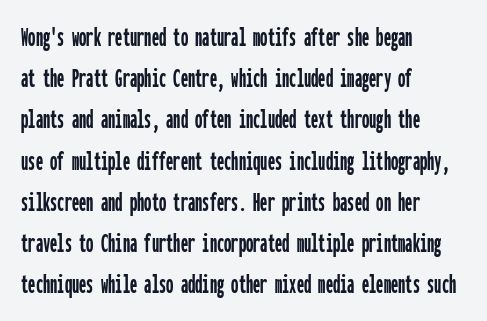
Q: Is the text italic (slanted)? A: No, it is upright.
Q: Is the typeface a serif or a sans-serif typeface? A: Sans-serif.
Q: Is the text underlined? A: No.
Q: How is the paragraph aligned? A: Left-aligned.
Q: Is the spacing between letters normal or unusually wide? A: Normal.
Q: Is the spacing between lines tight, normal or loose? A: Normal.
Q: Width (condensed, normal, or wide)? A: Condensed.
Q: Stroke contrast? A: Low.
Q: x-height? A: Medium.
Q: Monospaced? A: Yes.
